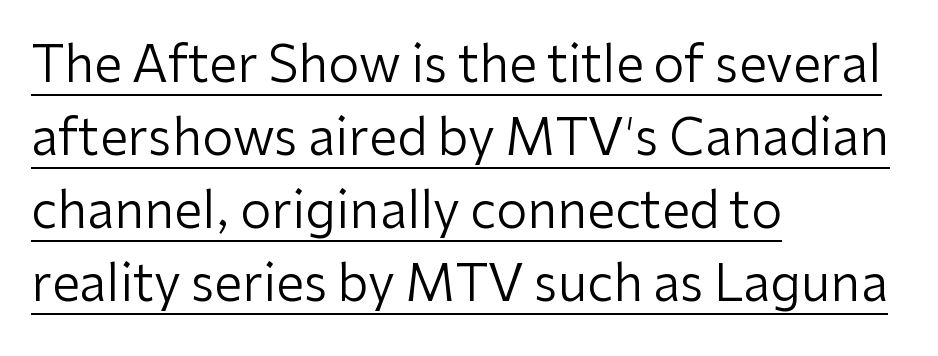
The image shows 50 px regular-weight sans-serif type, upright; set left-aligned, normal line spacing (1.46x), normal letter spacing, underlined; low stroke contrast and a medium x-height.
